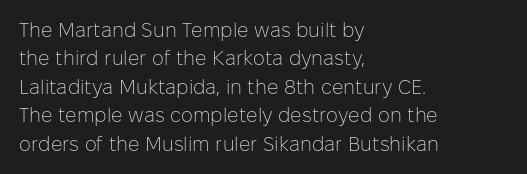
The image shows 20 px text type, upright; set left-aligned, normal line spacing (1.42x), normal letter spacing, not underlined.
